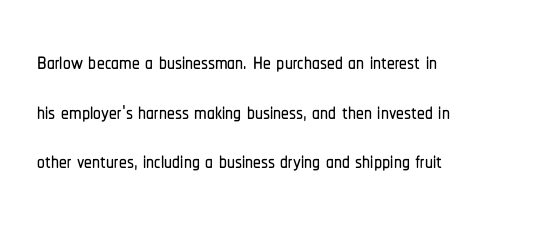
Q: Is the text italic (slanted)? A: No, it is upright.
Q: Is the typeface a serif or a sans-serif typeface? A: Sans-serif.
Q: Is the text underlined? A: No.
Q: How is the paragraph aligned? A: Left-aligned.
Q: Is the spacing between letters normal or unusually wide? A: Normal.
Q: Is the spacing between lines tight, normal or loose? A: Normal.
Q: Width (condensed, normal, or wide)? A: Condensed.
Q: Stroke contrast? A: Low.
Q: x-height? A: Medium.
Q: Monospaced? A: No.
